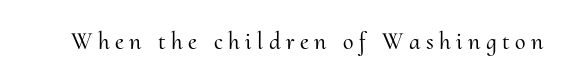
Q: Is the text italic (slanted)? A: No, it is upright.
Q: Is the text underlined? A: No.
Q: Is the spacing between letters normal or unusually wide? A: Unusually wide.
